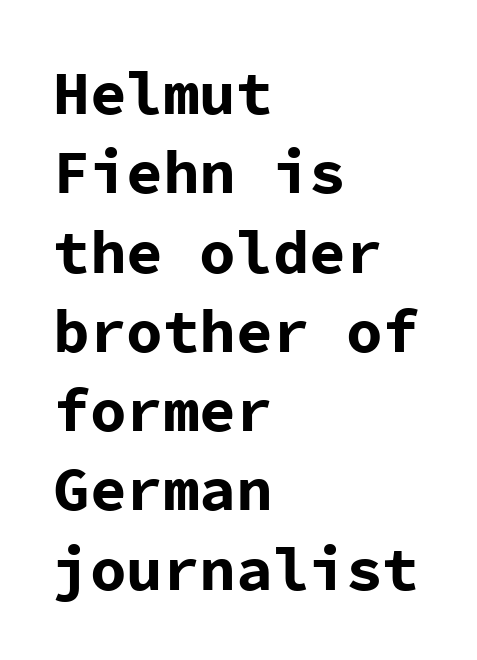
{"serif": "no", "italic": "no", "bold": "yes", "weight": "bold", "width": "normal", "stroke_contrast": "low", "x_height": "medium", "monospaced": "yes", "underline": "no", "align": "left", "line_spacing": "normal", "line_spacing_ratio": 1.3, "letter_spacing": "normal", "letter_spacing_em": 0.0, "glyph_px": 61}
